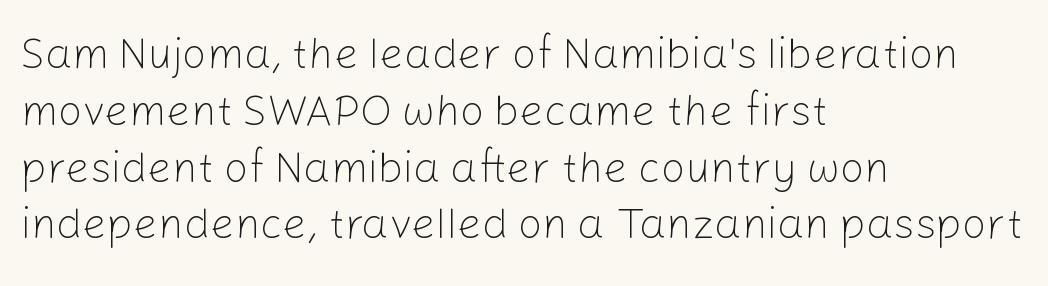
The foot of each line stays bare and open. Do the characters align in a grid? No, the font is proportional. The paragraph shown leans on its left margin. Weight: in the light-to-regular range.
